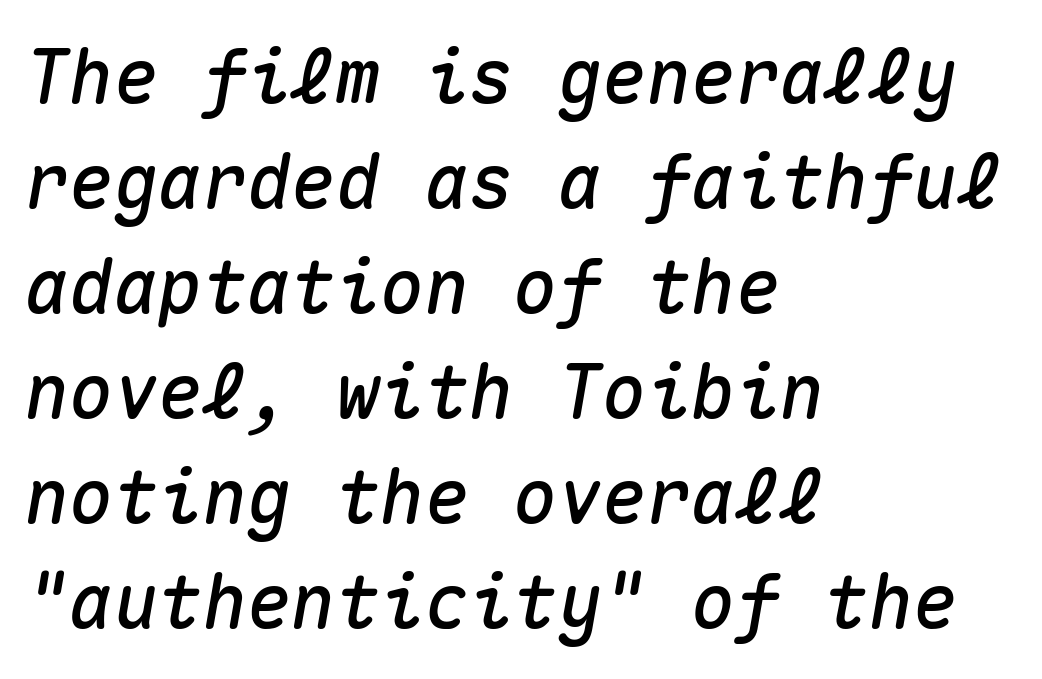
{"italic": "yes", "lean": "right", "slant_degrees": 10, "width": "normal", "stroke_contrast": "medium", "x_height": "medium", "monospaced": "yes", "underline": "no", "align": "left", "line_spacing": "normal", "line_spacing_ratio": 1.42, "letter_spacing": "normal", "letter_spacing_em": 0.0, "glyph_px": 74}
